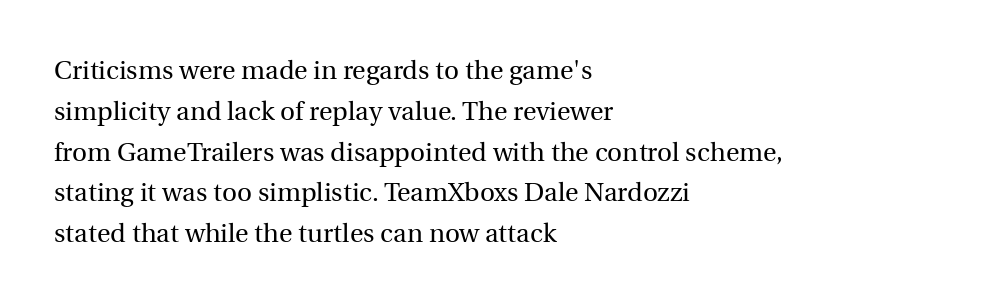
The image shows 26 px text type, upright; set left-aligned, normal line spacing (1.57x), normal letter spacing, not underlined.
